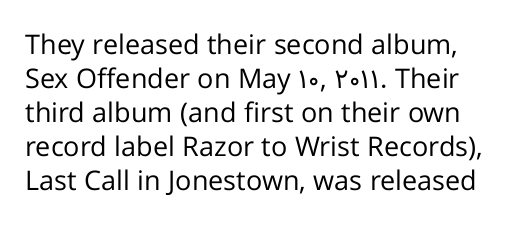
The image shows 27 px text type, upright; set normal line spacing (1.26x), normal letter spacing, not underlined.
